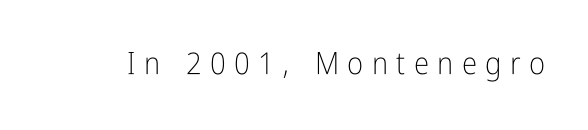
This sample uses a sans-serif face. The face used here is proportionally spaced, like ordinary book or web type. Look at the tracking — it's clearly loosened, letters drifting apart. This is not heavy type; no bold has been used. Glance below the letters and you will spot only blank space. Italic: no, the glyphs are upright roman.
